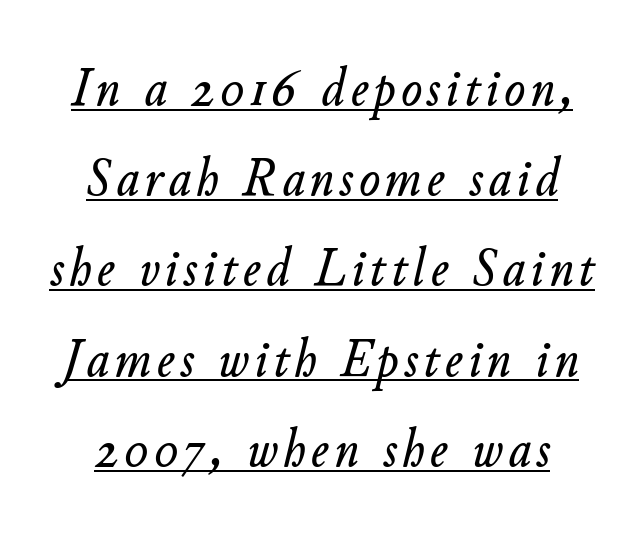
{"italic": "yes", "lean": "right", "slant_degrees": 11, "width": "normal", "stroke_contrast": "low", "x_height": "small", "monospaced": "no", "underline": "yes", "line_spacing": "normal", "line_spacing_ratio": 1.64, "glyph_px": 55}
